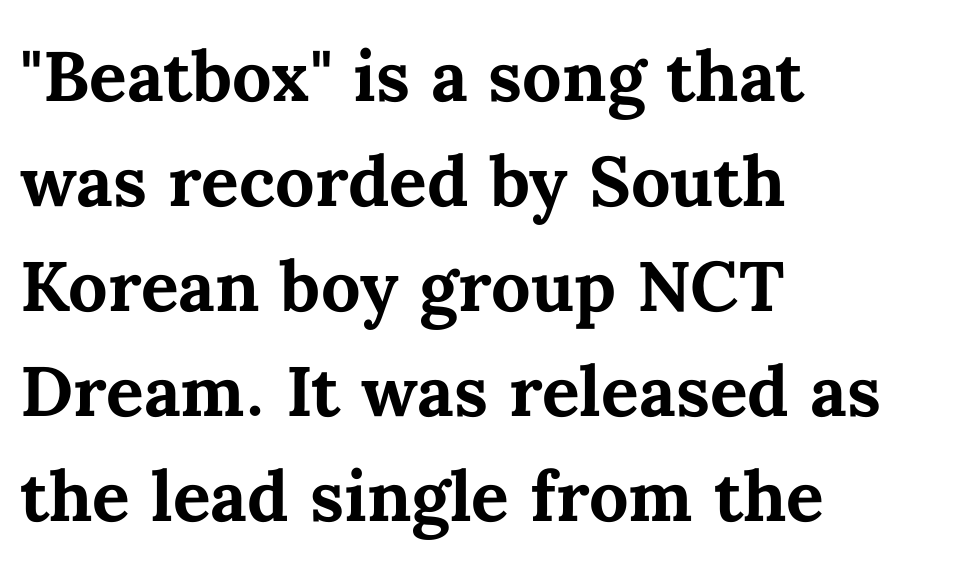
{"italic": "no", "bold": "yes", "weight": "bold", "width": "normal", "stroke_contrast": "medium", "x_height": "medium", "monospaced": "no", "underline": "no", "align": "left", "line_spacing": "normal", "line_spacing_ratio": 1.5, "letter_spacing": "normal", "letter_spacing_em": 0.0, "glyph_px": 70}
